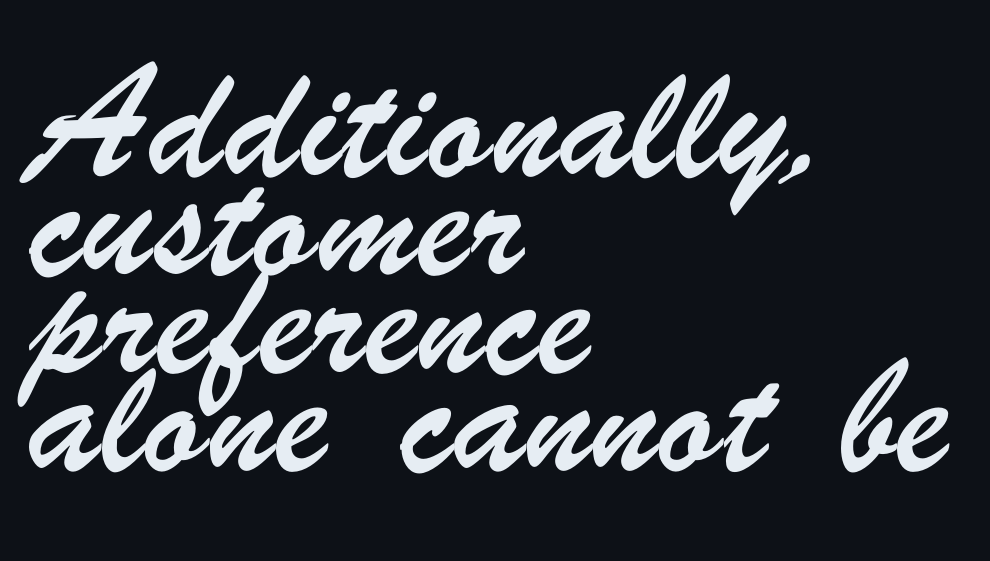
The image shows 72 px condensed sans-serif type; set left-aligned, normal line spacing (1.36x), normal letter spacing, not underlined; low stroke contrast and a small x-height.
